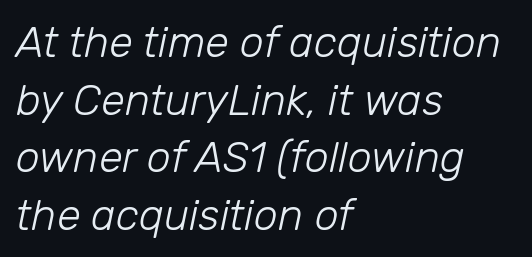
The image shows 43 px light type, italic (leaning right); set left-aligned, normal line spacing (1.34x), normal letter spacing, not underlined; low stroke contrast and a medium x-height.
